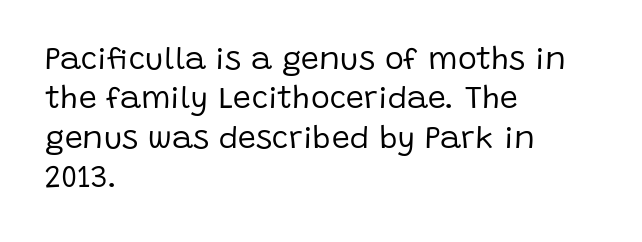
{"serif": "no", "italic": "no", "bold": "no", "weight": "regular", "width": "normal", "stroke_contrast": "low", "x_height": "large", "monospaced": "no", "underline": "no", "align": "left", "line_spacing_ratio": 1.23, "letter_spacing": "normal", "letter_spacing_em": 0.0, "glyph_px": 32}
